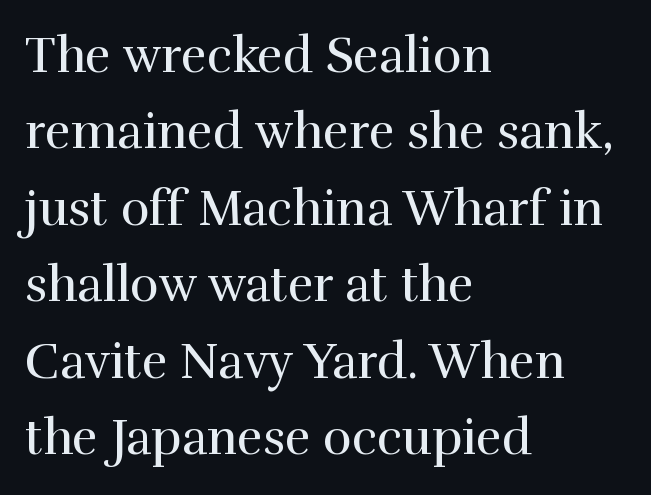
This rendering uses left alignment, leaving the right contour irregular. Think standard paragraph weight, or any step lighter than that. The zone under the glyphs is completely vacant. Leading: standard.
